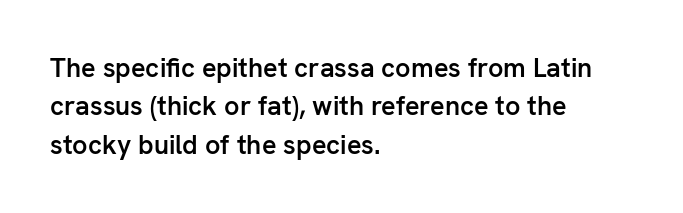
The image shows 27 px text type, upright; set left-aligned, normal line spacing (1.42x), normal letter spacing, not underlined.
